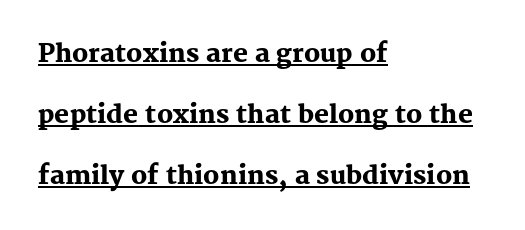
{"italic": "no", "bold": "yes", "underline": "yes", "align": "left", "line_spacing": "loose", "line_spacing_ratio": 2.44, "letter_spacing": "normal", "letter_spacing_em": 0.0, "glyph_px": 25}
